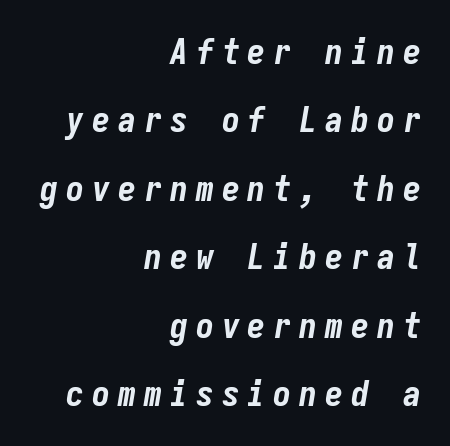
Q: Is the text bold? A: Yes.
Q: Is the text italic (slanted)? A: Yes, it leans right by about 9 degrees.
Q: Is the text underlined? A: No.
Q: How is the paragraph aligned? A: Right-aligned.
Q: Is the spacing between letters normal or unusually wide? A: Unusually wide.
Q: Is the spacing between lines tight, normal or loose? A: Loose.
Q: Width (condensed, normal, or wide)? A: Condensed.
Q: Stroke contrast? A: Low.
Q: x-height? A: Medium.
Q: Monospaced? A: Yes.
